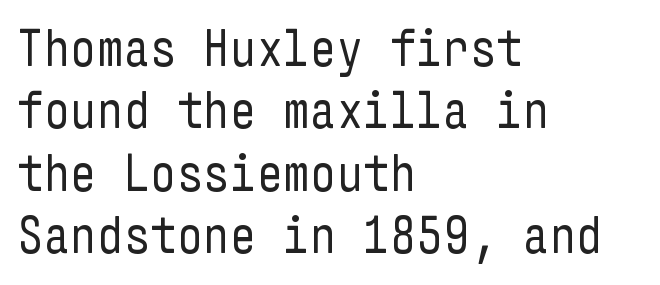
The image shows 52 px regular-weight, condensed sans-serif type, upright; set left-aligned, line spacing 1.2x, normal letter spacing, not underlined; low stroke contrast and a medium x-height.
